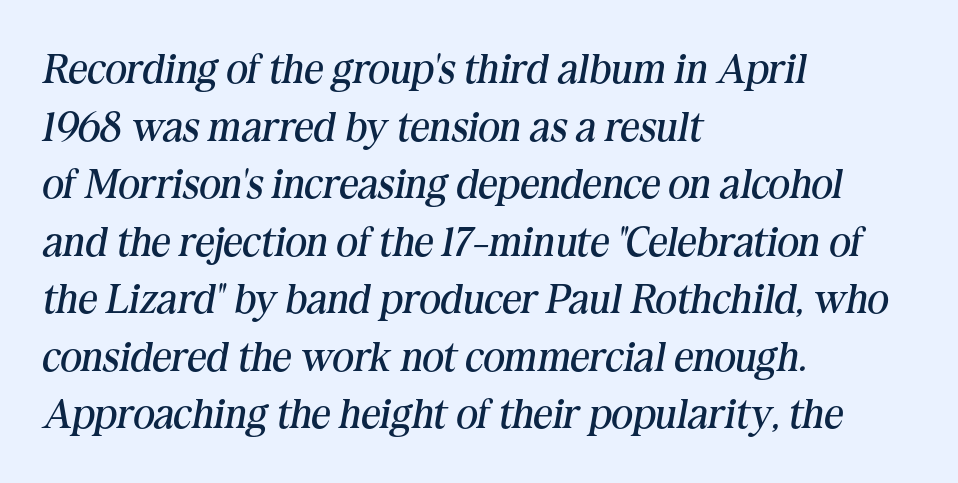
Q: Is the text bold? A: No.
Q: Is the text italic (slanted)? A: Yes, it leans right by about 10 degrees.
Q: Is the typeface a serif or a sans-serif typeface? A: Serif.
Q: Is the text underlined? A: No.
Q: How is the paragraph aligned? A: Left-aligned.
Q: Is the spacing between letters normal or unusually wide? A: Normal.
Q: Is the spacing between lines tight, normal or loose? A: Normal.
Q: Width (condensed, normal, or wide)? A: Normal.
Q: Stroke contrast? A: Medium.
Q: x-height? A: Medium.
Q: Monospaced? A: No.
